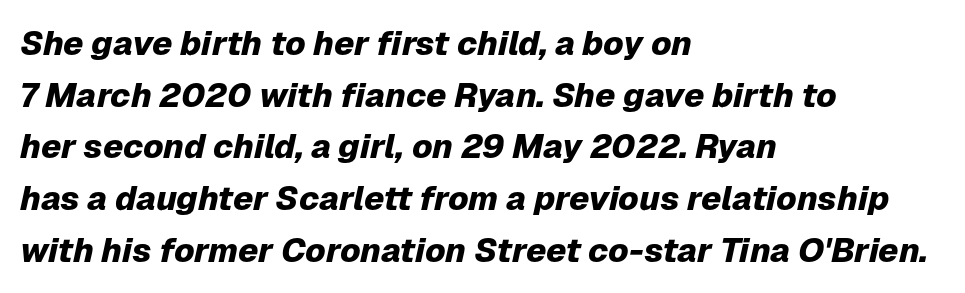
Q: Is the text bold? A: Yes.
Q: Is the text italic (slanted)? A: Yes, it leans right by about 12 degrees.
Q: Is the text underlined? A: No.
Q: How is the paragraph aligned? A: Left-aligned.
Q: Is the spacing between letters normal or unusually wide? A: Normal.
Q: Is the spacing between lines tight, normal or loose? A: Normal.
Q: Width (condensed, normal, or wide)? A: Normal.
Q: Stroke contrast? A: Low.
Q: x-height? A: Medium.
Q: Monospaced? A: No.
